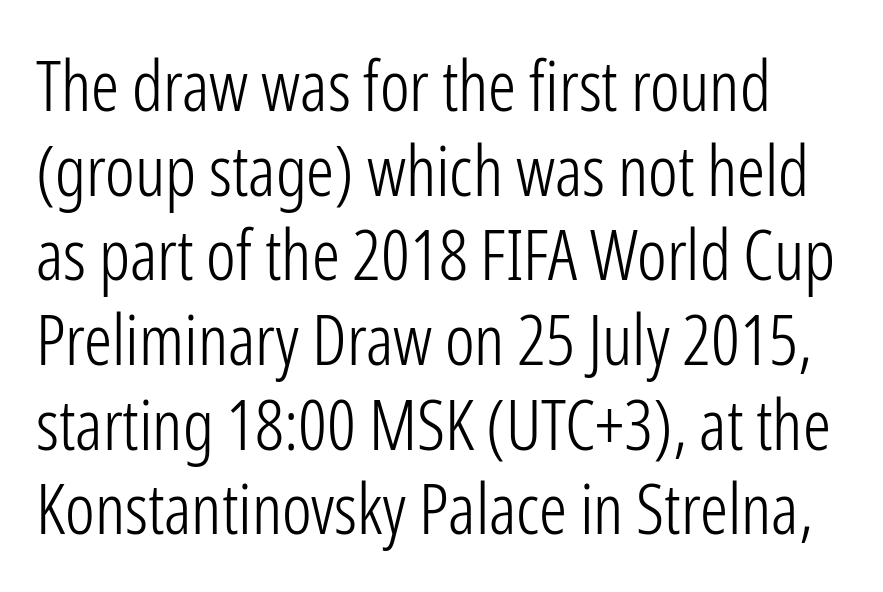
The image shows 70 px light, condensed sans-serif type, upright; set line spacing 1.21x, normal letter spacing, not underlined; low stroke contrast and a medium x-height.
